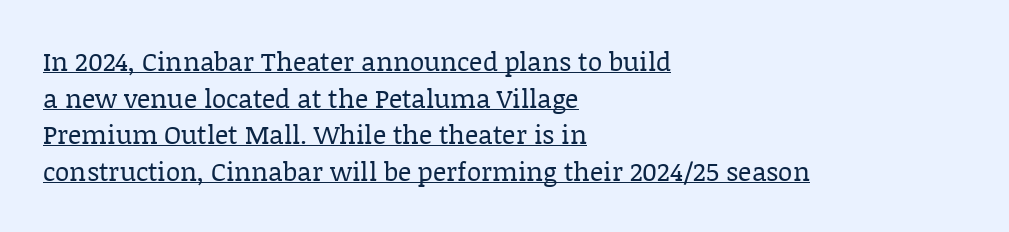
{"italic": "no", "bold": "no", "underline": "yes", "align": "left", "line_spacing": "normal", "line_spacing_ratio": 1.41, "letter_spacing": "normal", "letter_spacing_em": 0.0, "glyph_px": 26}
